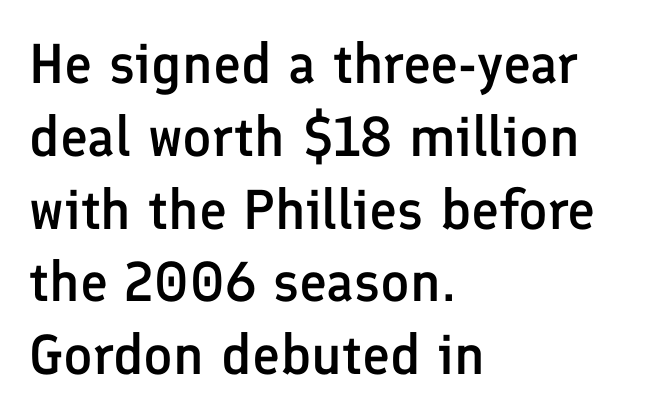
{"serif": "no", "italic": "no", "bold": "semi", "weight": "semibold", "width": "normal", "stroke_contrast": "low", "x_height": "medium", "monospaced": "no", "underline": "no", "align": "left", "line_spacing": "normal", "line_spacing_ratio": 1.3, "letter_spacing": "normal", "letter_spacing_em": 0.0, "glyph_px": 56}
